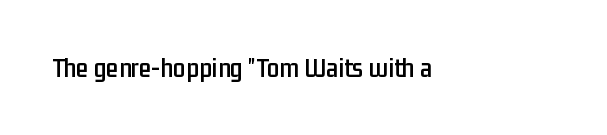
Q: Is the text italic (slanted)? A: No, it is upright.
Q: Is the typeface a serif or a sans-serif typeface? A: Sans-serif.
Q: Is the text underlined? A: No.
Q: Is the spacing between letters normal or unusually wide? A: Normal.
Q: Width (condensed, normal, or wide)? A: Condensed.
Q: Stroke contrast? A: Low.
Q: x-height? A: Medium.
Q: Monospaced? A: No.
